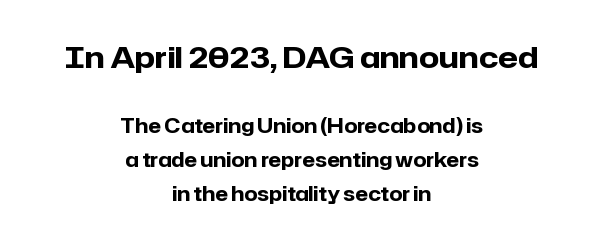
{"serif": "no", "italic": "no", "bold": "yes", "weight": "heavy", "width": "normal", "stroke_contrast": "low", "x_height": "medium", "monospaced": "no", "underline": "no", "align": "center", "line_spacing_ratio": 1.79, "letter_spacing": "normal", "letter_spacing_em": 0.0, "larger_block": "first", "size_ratio": 1.53, "glyph_px": 29}
